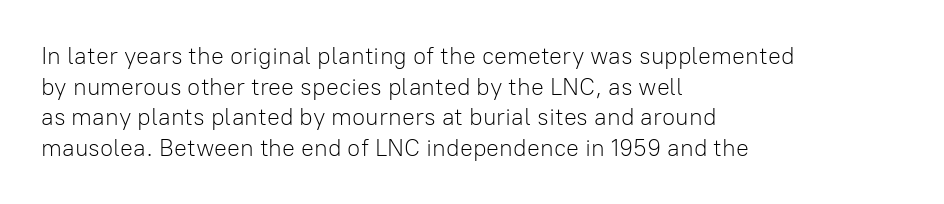
Is the type heavy? It reads as light-to-regular instead. Leftover space on each line is placed entirely after the last word. Characters follow at the spacing the type designer built in. The passage shown stacks its lines at a standard gap.
